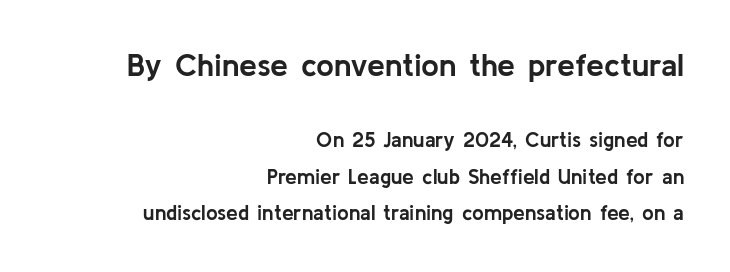
Nothing sits at the stroke ends, so this counts as sans-serif. The words here are not underlined. Look at the glyph heights: the upper group is clearly the bigger setting. Plenty of ink on the page — the face is bold.
